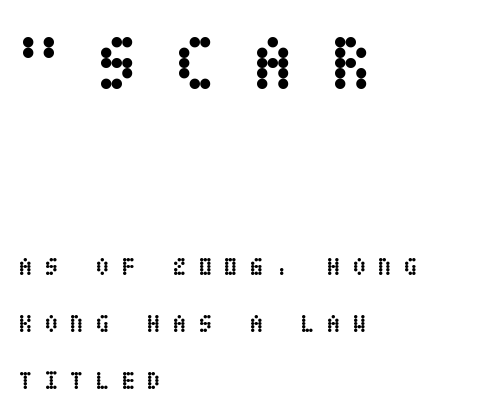
The image shows 76 px semibold, condensed type, upright; set left-aligned, loose line spacing (2.27x), unusually wide letter spacing (+0.48 em), not underlined; the first (top) block is 3.04x larger; low stroke contrast and a large x-height.
